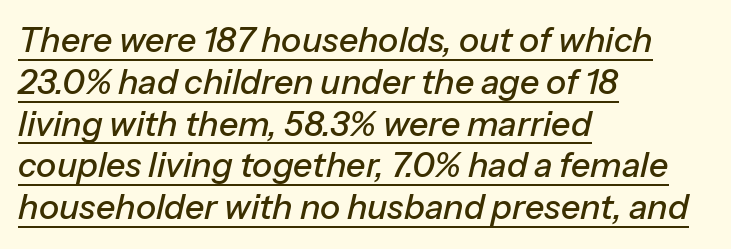
{"italic": "yes", "lean": "right", "slant_degrees": 13, "width": "normal", "stroke_contrast": "low", "x_height": "medium", "monospaced": "no", "underline": "yes", "align": "left", "line_spacing_ratio": 1.23, "letter_spacing": "normal", "letter_spacing_em": 0.0, "glyph_px": 34}
